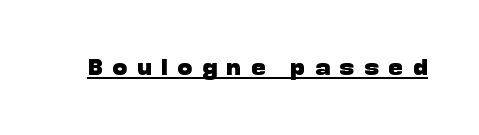
The image shows 24 px bold type, upright; set unusually wide letter spacing (+0.42 em), underlined.
